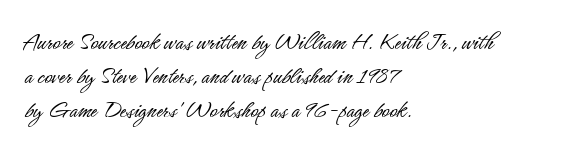
The image shows 26 px text type; set left-aligned, normal line spacing (1.31x), normal letter spacing, not underlined.
